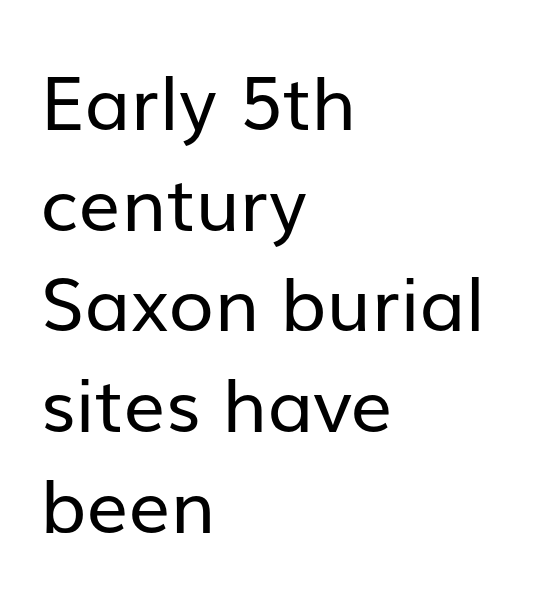
Here the designer chose a conventional face with non-uniform glyph widths. Stroke mass is kept to a normal reading level or below. The type sits square on the baseline with zero lean. Every row of glyphs begins at an identical x-position on the left. Underlining? Definitely not there. The letterforms sit shoulder to shoulder at normal distance.
